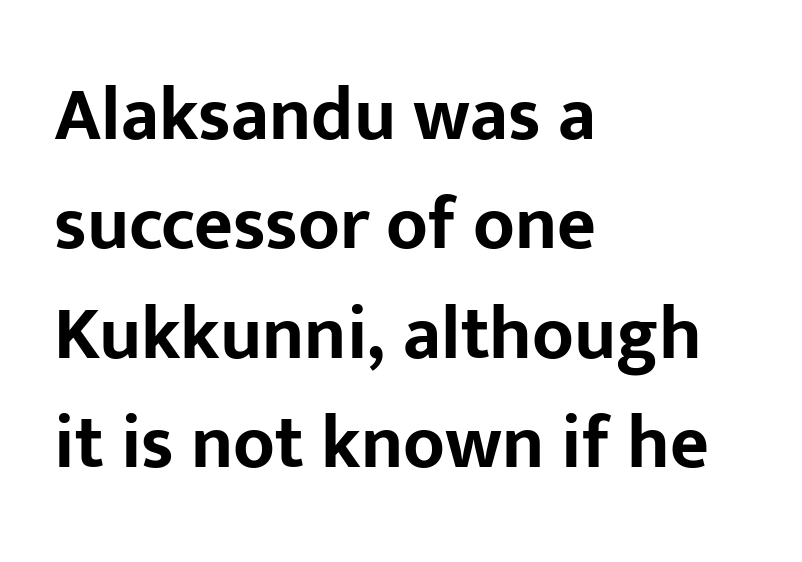
Is this a fixed-width face? No — the glyphs have proportional, varying widths. This is heavy type, rendered in bold. Summary of vertical rhythm: regular, with standard interline spacing. In CSS terms this would be text-align: left. Do the letters lean? They stand straight. Underlining? Definitely not there.
